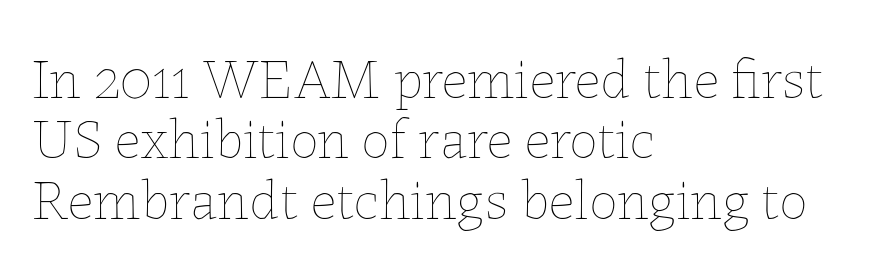
{"italic": "no", "bold": "no", "weight": "thin", "width": "normal", "stroke_contrast": "low", "x_height": "medium", "monospaced": "no", "underline": "no", "align": "left", "line_spacing": "tight", "line_spacing_ratio": 1.06, "letter_spacing": "normal", "letter_spacing_em": 0.0, "glyph_px": 57}
